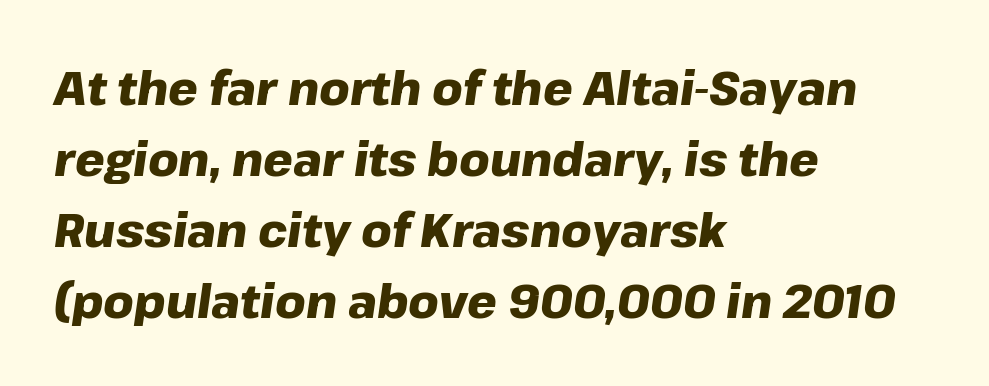
These lines sit exactly where default settings would place them. Words float on clear page, feet unadorned. Glyph-to-glyph distance matches everyday printed text. Yep, that's italic — everything's leaning. The lines are quadded left. Here the designer chose a conventional face with non-uniform glyph widths.
